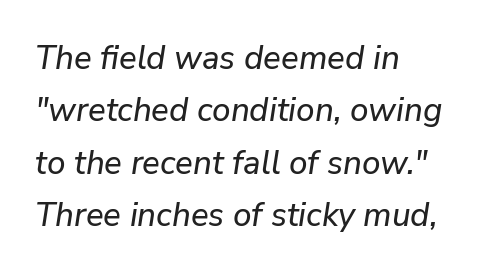
A normal amount of white space separates one row of letters from the next. The typesetter chose a ragged-right arrangement here. The passage shown leans; its letterforms are oblique. Anything drawn beneath the words? Only blank space. Nothing unusual about the tracking: characters are spaced as the font intends.
